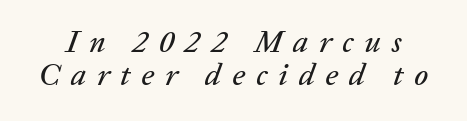
Q: Is the text italic (slanted)? A: Yes, it leans right by about 20 degrees.
Q: Is the text underlined? A: No.
Q: Is the spacing between letters normal or unusually wide? A: Unusually wide.
Q: Is the spacing between lines tight, normal or loose? A: Tight.
Q: Width (condensed, normal, or wide)? A: Normal.
Q: Stroke contrast? A: Low.
Q: x-height? A: Medium.
Q: Monospaced? A: No.
